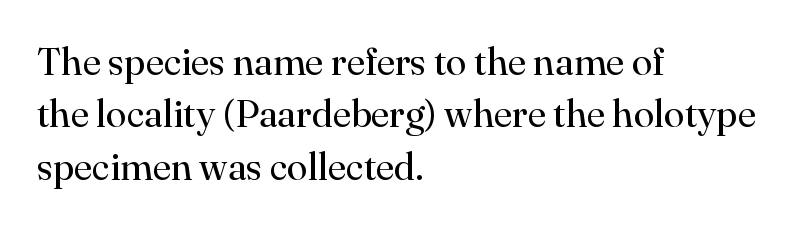
Bold? No — there's no thickening of the strokes. The typeface chosen for these lines features serifs. The gaps between neighbouring characters are ordinary and unremarkable. Posture: straight, roman, zero tilt.
